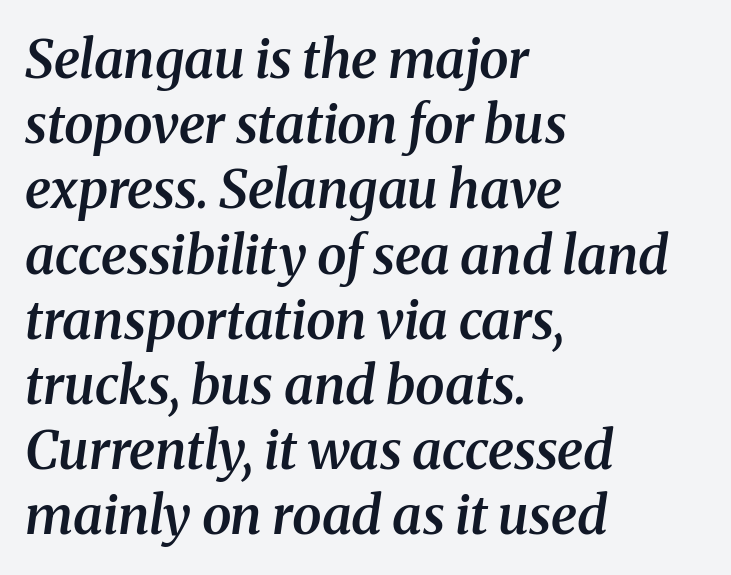
Underline: absent. No extra tracking has been applied to these lines. Bold? Not quite — semibold, heavier than regular but stopping short. Casual observation: everything's shoved over to the left. The rendering uses natural spacing where letterforms have individual widths.
